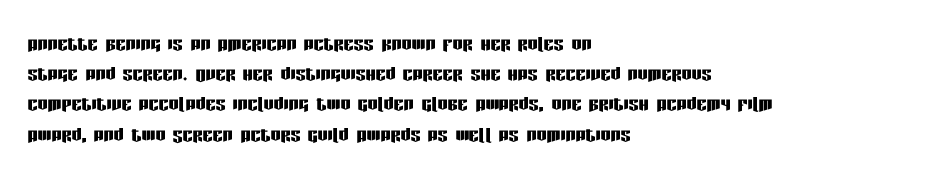
Standard letterfit; no display-style spreading of the glyphs. A typesetter would mark this as roman, not italic. Does the copy run flush right? No — it runs flush left. Words float on clear page, feet unadorned.
